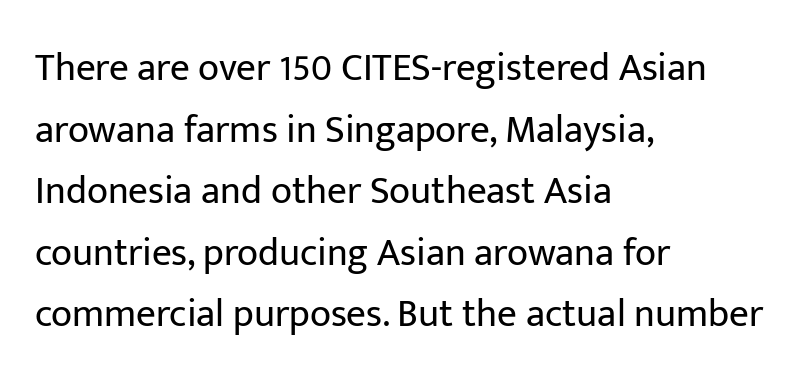
No letter is thick-stroked: the sample isn't bold. A bare baseline throughout the passage. Every stem runs plumb, perpendicular to the baseline. This is sans-serif lettering, the kind often seen on screens and signage. Evenly set lines give the paragraph a standard silhouette. Caption: standard tracking, unaltered.
